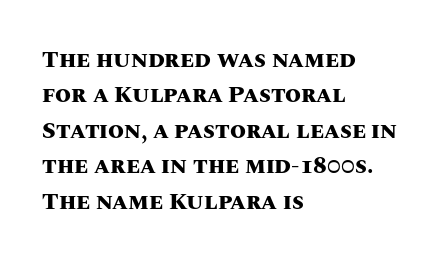
{"italic": "no", "bold": "yes", "underline": "no", "align": "left", "line_spacing": "normal", "line_spacing_ratio": 1.54, "letter_spacing": "normal", "letter_spacing_em": 0.0, "glyph_px": 23}
